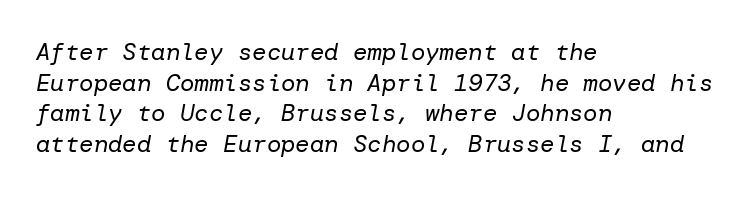
Tall strokes in this sample are angled rather than plumb. One glance says typical: line gaps are just what's usual. This rendering uses left alignment, leaving the right contour irregular. The cut favours lightness, reaching ordinary text weight at its darkest. Descenders hang freely into open space. Standard letterfit; no display-style spreading of the glyphs.
